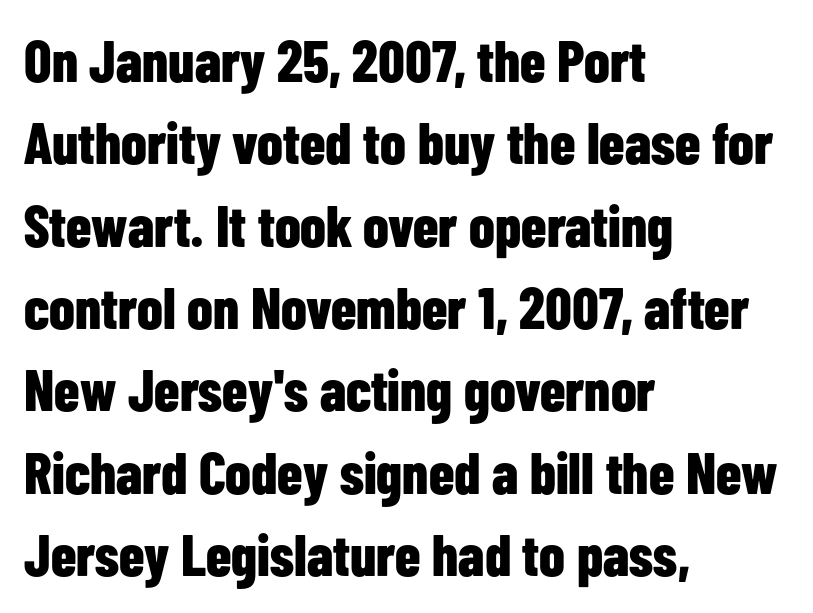
The image shows 58 px bold, condensed sans-serif type, upright; set left-aligned, normal line spacing (1.42x), normal letter spacing, not underlined; low stroke contrast and a medium x-height.
